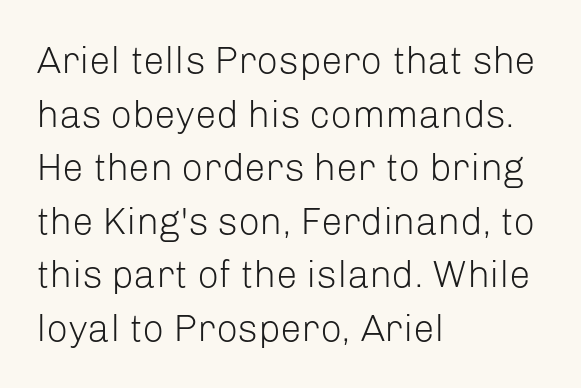
{"serif": "no", "italic": "no", "bold": "no", "weight": "light", "width": "normal", "stroke_contrast": "low", "x_height": "medium", "monospaced": "no", "underline": "no", "align": "left", "line_spacing": "normal", "line_spacing_ratio": 1.41, "letter_spacing": "normal", "letter_spacing_em": 0.0, "glyph_px": 38}
